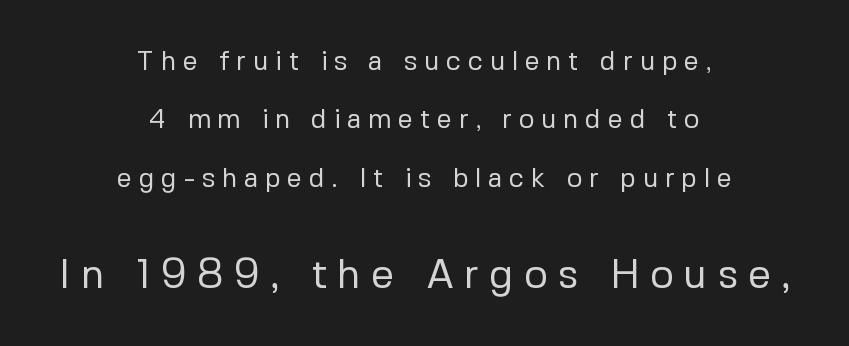
Q: Is the text bold? A: No.
Q: Is the text italic (slanted)? A: No, it is upright.
Q: Is the typeface a serif or a sans-serif typeface? A: Sans-serif.
Q: Is the text underlined? A: No.
Q: How is the paragraph aligned? A: Centered.
Q: Is the spacing between letters normal or unusually wide? A: Unusually wide.
Q: Is the spacing between lines tight, normal or loose? A: Loose.
Q: Which block of text is set in a larger size, the first (top) or the second (bottom)? A: The second (bottom) one.
Q: Width (condensed, normal, or wide)? A: Normal.
Q: Stroke contrast? A: Low.
Q: x-height? A: Medium.
Q: Monospaced? A: No.
